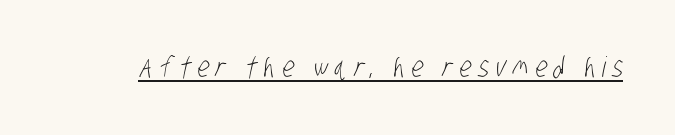
The image shows 28 px light, condensed sans-serif type; set unusually wide letter spacing (+0.24 em), underlined; low stroke contrast and a large x-height.
